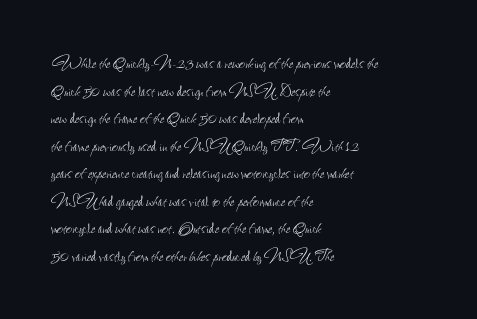
Teacher's note: observe the even left margin — that is flush-left alignment. The line texture is even and compact thanks to regular tracking. The baseline area is clear.
